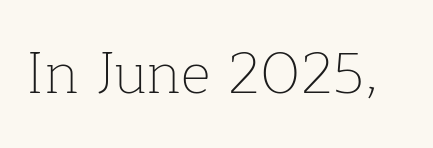
The image shows 58 px thin serif type, upright; set normal letter spacing, not underlined; low stroke contrast and a medium x-height.
